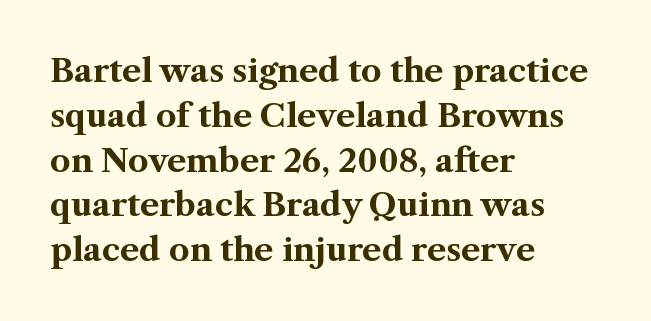
Q: Is the text bold? A: Yes.
Q: Is the text italic (slanted)? A: No, it is upright.
Q: Is the typeface a serif or a sans-serif typeface? A: Serif.
Q: Is the text underlined? A: No.
Q: How is the paragraph aligned? A: Left-aligned.
Q: Is the spacing between letters normal or unusually wide? A: Normal.
Q: Is the spacing between lines tight, normal or loose? A: Normal.
Q: Width (condensed, normal, or wide)? A: Normal.
Q: Stroke contrast? A: Medium.
Q: x-height? A: Medium.
Q: Monospaced? A: No.
